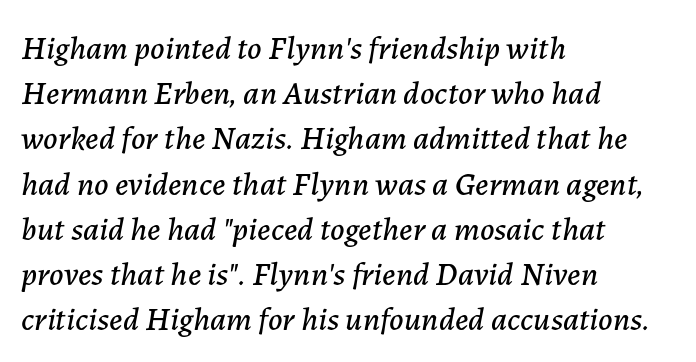
Characters follow at the spacing the type designer built in. The passage shown stacks its lines at a standard gap. The strip under each line holds only bare page. A typesetter would call this proportional, since set widths differ per character. Every character sits at an angle, as italics do.
